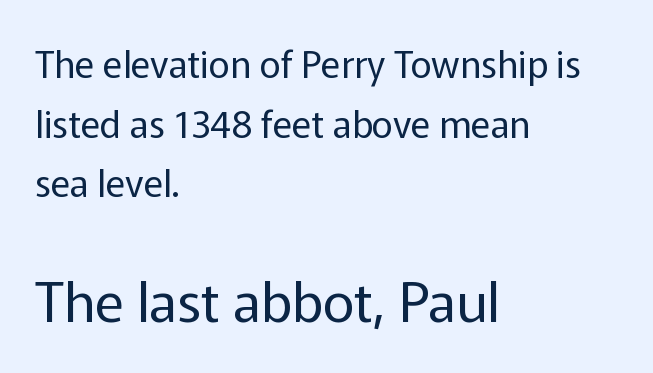
{"serif": "no", "italic": "no", "bold": "no", "weight": "regular", "width": "normal", "stroke_contrast": "low", "x_height": "medium", "monospaced": "no", "underline": "no", "align": "left", "line_spacing": "normal", "line_spacing_ratio": 1.61, "letter_spacing": "normal", "letter_spacing_em": 0.0, "larger_block": "second", "size_ratio": 1.49, "glyph_px": 55}
